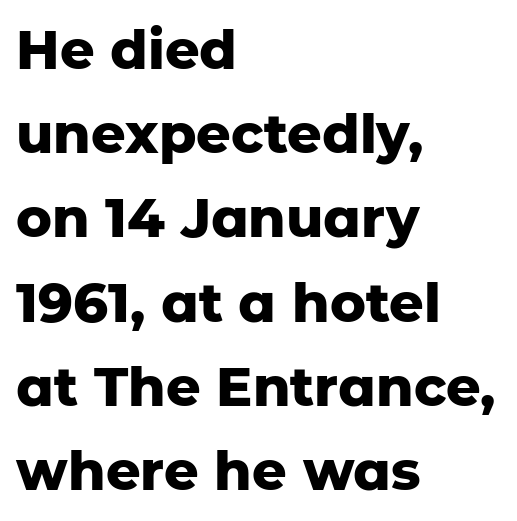
The image shows 54 px heavy sans-serif type, upright; set left-aligned, normal line spacing (1.56x), normal letter spacing, not underlined; low stroke contrast and a medium x-height.
